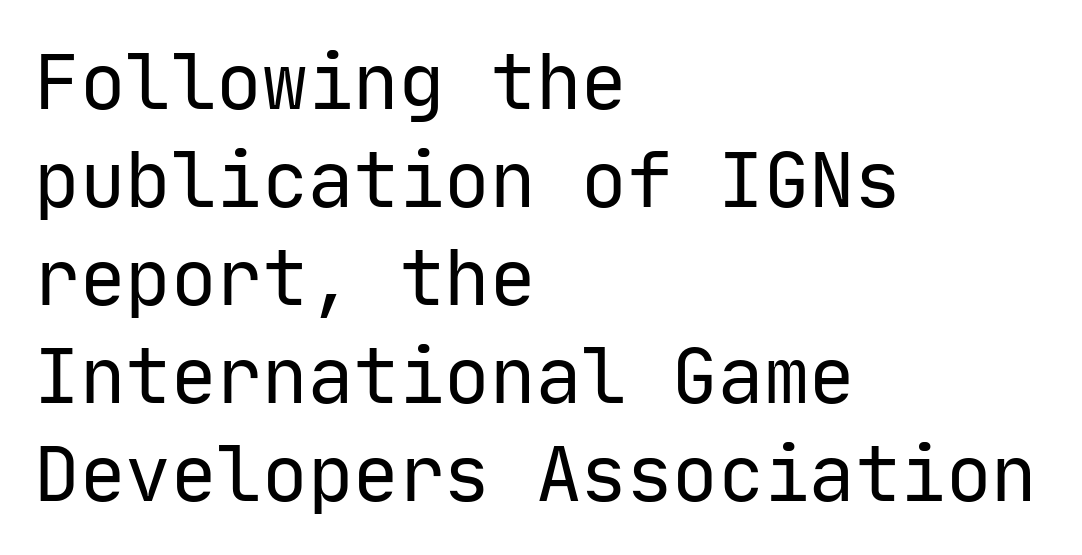
The face used here is rendered with its standard letterfit. The paragraph shown leans on its left margin. No italicization has been applied; the sample stays upright. The passage shown stacks its lines at a standard gap. The characters display no serif detailing; their extremities are plain.
